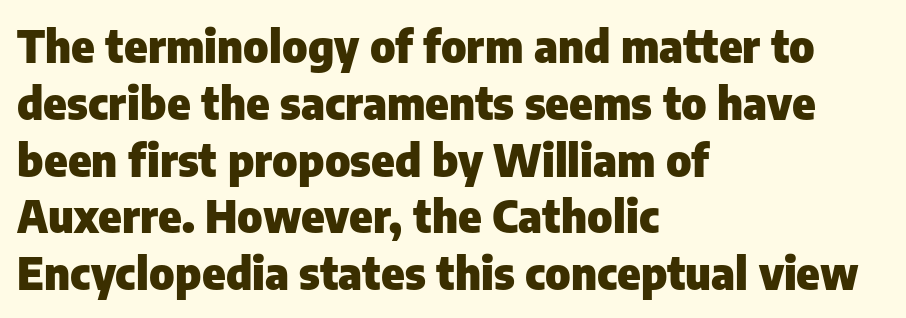
The glyphs are unaccompanied by any horizontal stroke below them. Upright lettering throughout. This sample has the flowing, uneven cadence of proportional lettering. I'd describe the lettering as bold — thick and assertive. This sample uses plain, unmodified letter spacing.
